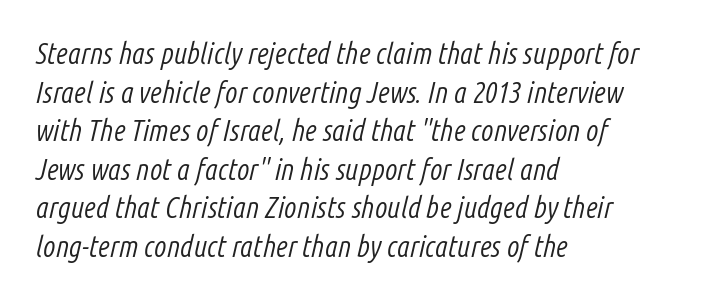
Check under the words: just untouched page. An italicized treatment has been applied to the whole sample. The font is comparable to plain body text, perhaps lighter. Does the leading feel generous? No, just average. Think of a printed novel: that variable character pitch is what you see here.
